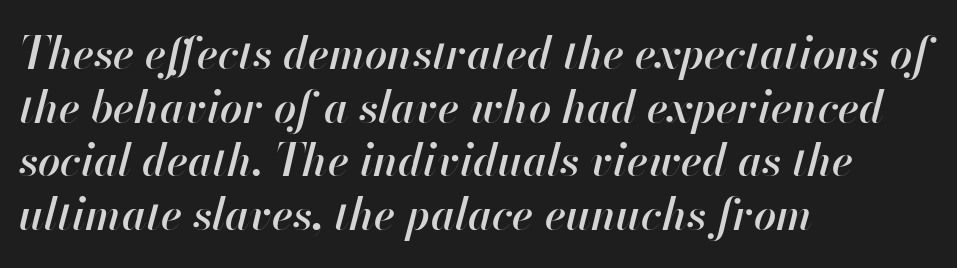
Q: Is the text bold? A: Semi-bold.
Q: Is the text italic (slanted)? A: Yes, it leans right by about 13 degrees.
Q: Is the text underlined? A: No.
Q: How is the paragraph aligned? A: Left-aligned.
Q: Is the spacing between letters normal or unusually wide? A: Normal.
Q: Width (condensed, normal, or wide)? A: Normal.
Q: Stroke contrast? A: High.
Q: x-height? A: Small.
Q: Monospaced? A: No.
